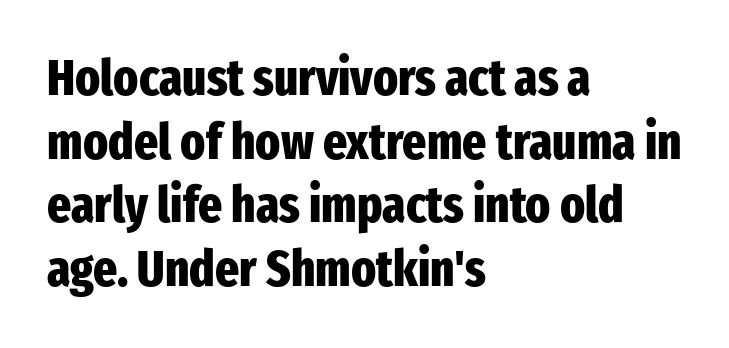
{"serif": "no", "italic": "no", "bold": "yes", "weight": "heavy", "width": "condensed", "stroke_contrast": "low", "x_height": "medium", "monospaced": "no", "underline": "no", "align": "left", "line_spacing": "normal", "line_spacing_ratio": 1.25, "letter_spacing": "normal", "letter_spacing_em": 0.0, "glyph_px": 51}
